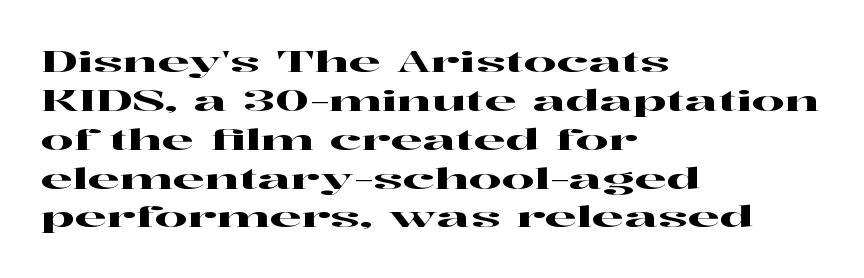
The image shows 29 px wide serif type, upright; set left-aligned, normal line spacing (1.34x), normal letter spacing, not underlined; high stroke contrast and a medium x-height.
